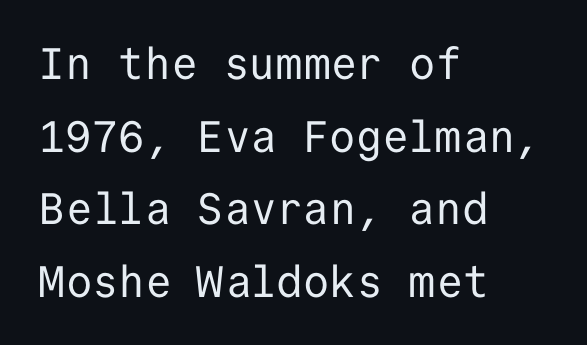
{"serif": "no", "italic": "no", "bold": "no", "weight": "regular", "width": "normal", "stroke_contrast": "low", "x_height": "medium", "monospaced": "yes", "underline": "no", "align": "left", "line_spacing": "normal", "line_spacing_ratio": 1.65, "letter_spacing": "normal", "letter_spacing_em": 0.0, "glyph_px": 44}
